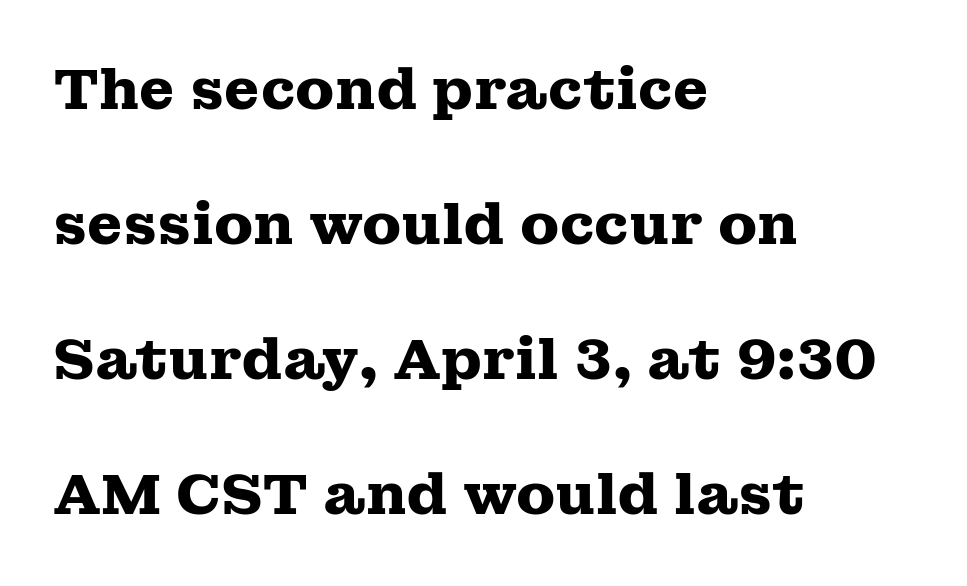
{"serif": "yes", "italic": "no", "bold": "yes", "weight": "heavy", "width": "wide", "stroke_contrast": "medium", "x_height": "medium", "monospaced": "no", "underline": "no", "align": "left", "line_spacing": "loose", "line_spacing_ratio": 2.37, "letter_spacing": "normal", "letter_spacing_em": 0.0, "glyph_px": 57}
